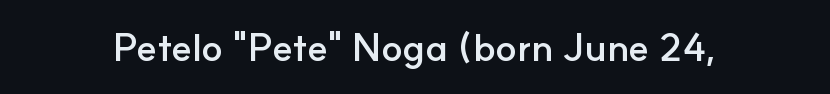
The image shows 39 px semibold sans-serif type, upright; set normal letter spacing, not underlined; low stroke contrast and a small x-height.
